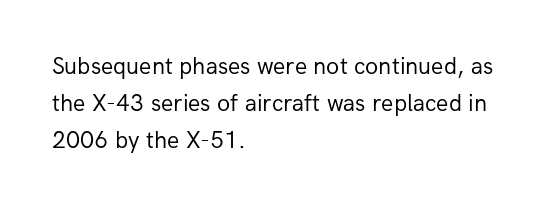
The image shows 24 px text type, upright; set left-aligned, normal line spacing (1.55x), normal letter spacing, not underlined.
